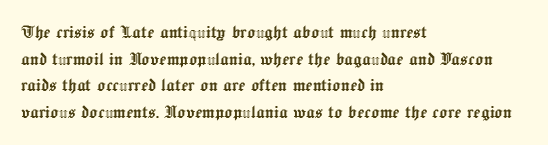
Q: Is the text italic (slanted)? A: No, it is upright.
Q: Is the text underlined? A: No.
Q: How is the paragraph aligned? A: Left-aligned.
Q: Is the spacing between letters normal or unusually wide? A: Normal.
Q: Is the spacing between lines tight, normal or loose? A: Normal.
